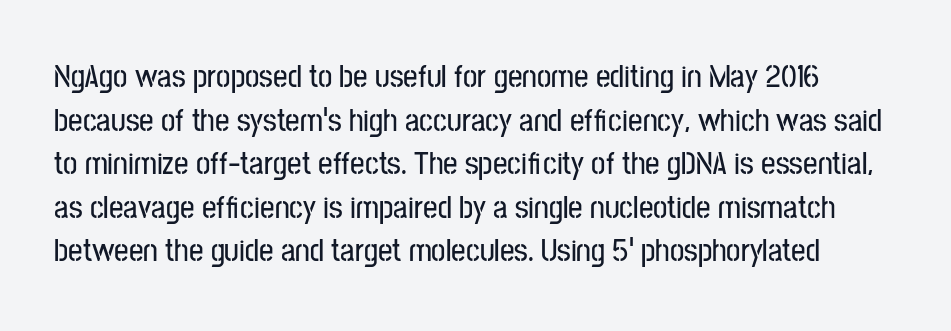
The image shows 32 px condensed sans-serif type, upright; set normal line spacing (1.36x), normal letter spacing, not underlined; low stroke contrast and a medium x-height.
